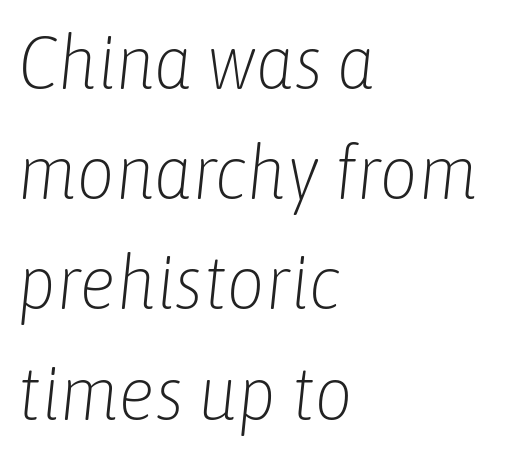
The image shows 75 px light, condensed type, italic (leaning right); set left-aligned, normal line spacing (1.47x), normal letter spacing, not underlined; low stroke contrast and a medium x-height.
